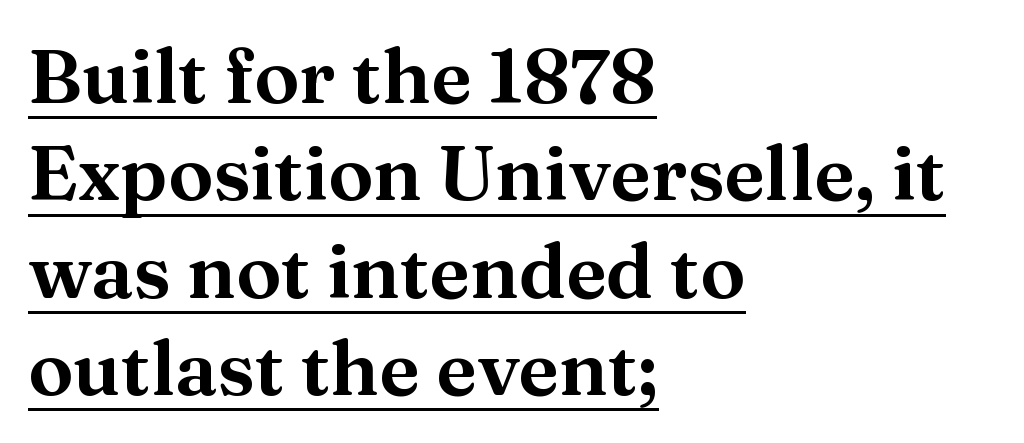
The image shows 76 px serif type, upright; set left-aligned, normal line spacing (1.28x), normal letter spacing, underlined; medium stroke contrast and a medium x-height.
